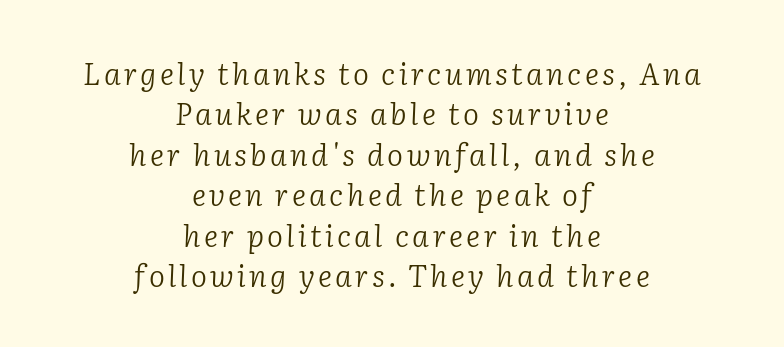
The image shows 30 px light serif type, italic (leaning right); set centered, normal line spacing (1.35x), not underlined; low stroke contrast and a medium x-height.
